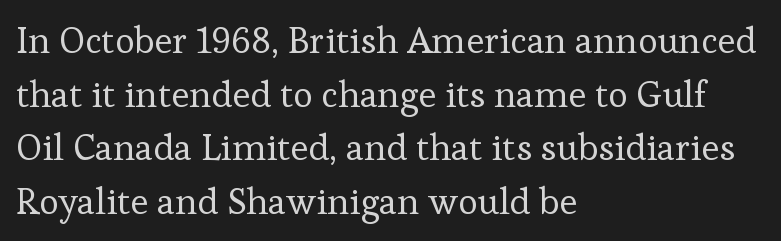
Q: Is the text bold? A: No.
Q: Is the text italic (slanted)? A: No, it is upright.
Q: Is the typeface a serif or a sans-serif typeface? A: Serif.
Q: Is the text underlined? A: No.
Q: How is the paragraph aligned? A: Left-aligned.
Q: Is the spacing between letters normal or unusually wide? A: Normal.
Q: Is the spacing between lines tight, normal or loose? A: Normal.
Q: Width (condensed, normal, or wide)? A: Normal.
Q: Stroke contrast? A: Low.
Q: x-height? A: Medium.
Q: Monospaced? A: No.
